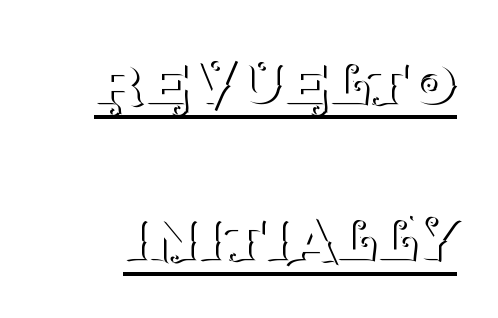
Each word holds together tightly as a unit, with standard inter-letter gaps. Each new line begins a long way beneath the previous one. Honestly, the underline is the first thing you notice here. Note the varied advance widths — an 'i' is clearly narrower than an 'm'. The specimen reads as upright at a glance. Stems and bowls with no extra thickness — not bold.
